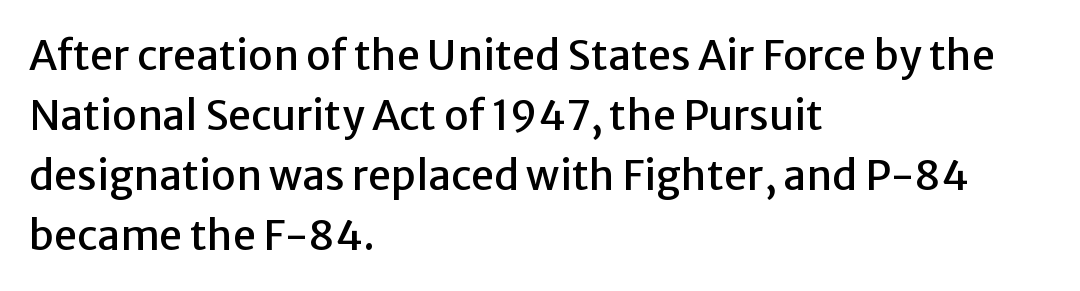
The image shows 41 px sans-serif type, upright; set left-aligned, normal line spacing (1.46x), normal letter spacing, not underlined; low stroke contrast and a medium x-height.
